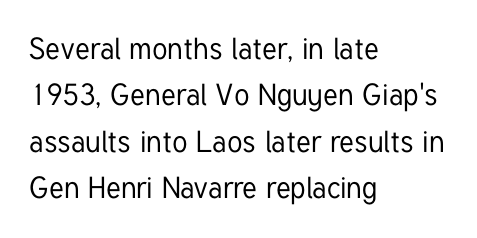
Q: Is the text italic (slanted)? A: No, it is upright.
Q: Is the typeface a serif or a sans-serif typeface? A: Sans-serif.
Q: Is the text underlined? A: No.
Q: How is the paragraph aligned? A: Left-aligned.
Q: Is the spacing between letters normal or unusually wide? A: Normal.
Q: Is the spacing between lines tight, normal or loose? A: Normal.
Q: Width (condensed, normal, or wide)? A: Condensed.
Q: Stroke contrast? A: Low.
Q: x-height? A: Medium.
Q: Monospaced? A: No.
